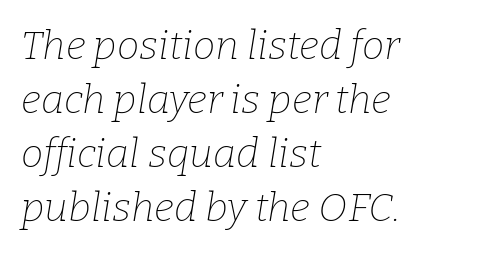
These lines are rendered in a variable-pitch font. Regular leading. What stands out about the letter spacing? Nothing — it is the standard amount. This sample is left-justified, so line endings fall wherever the words run out. This is serif lettering, the kind often seen in printed books. Caption: face not bold, strokes unweighted.
